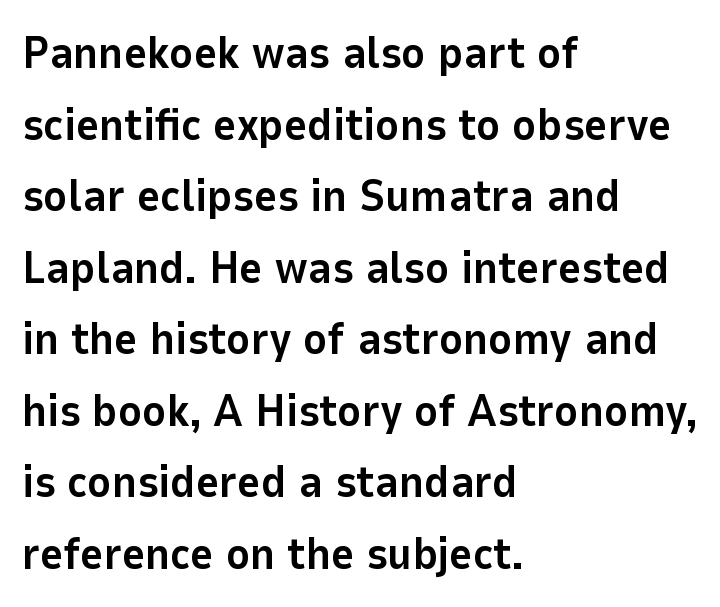
The image shows 45 px bold sans-serif type, upright; set left-aligned, normal line spacing (1.59x), normal letter spacing, not underlined; low stroke contrast and a medium x-height.
